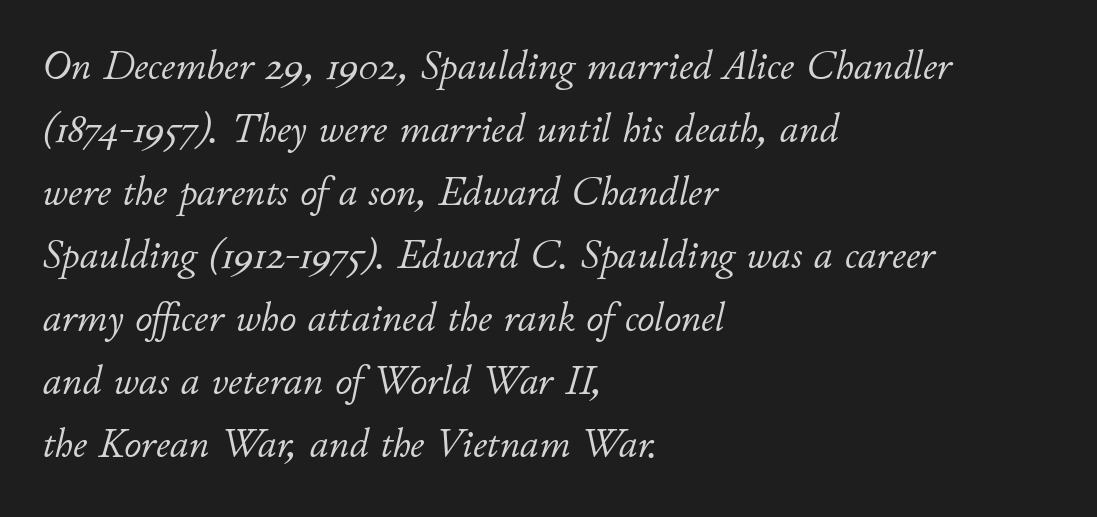
The image shows 42 px light type, italic (leaning right); set left-aligned, normal line spacing (1.5x), normal letter spacing, not underlined; low stroke contrast and a small x-height.
